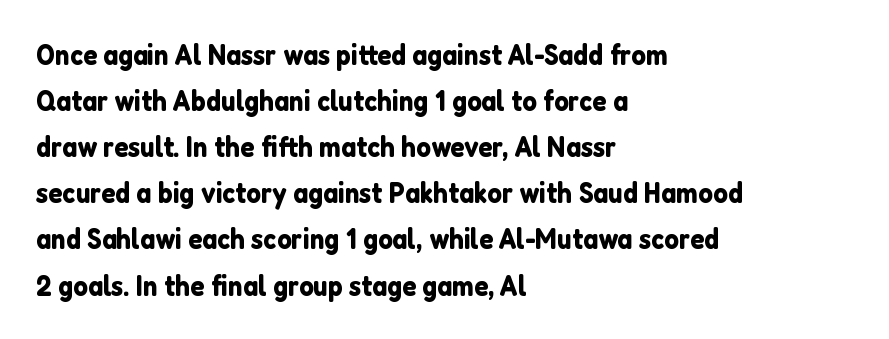
The image shows 29 px sans-serif type, upright; set left-aligned, normal line spacing (1.59x), normal letter spacing, not underlined; low stroke contrast and a medium x-height.
